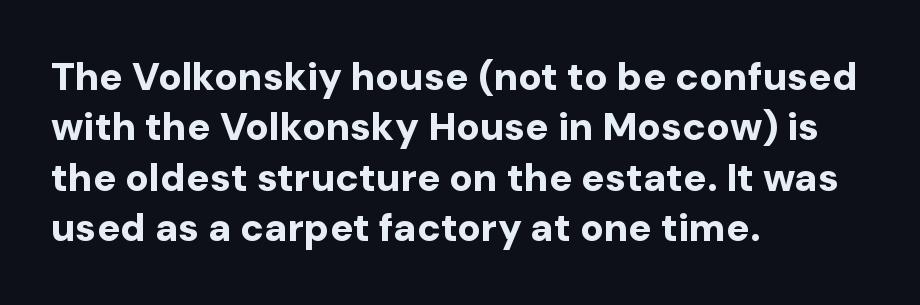
The image shows 39 px bold sans-serif type, upright; set left-aligned, normal line spacing (1.29x), normal letter spacing, not underlined; low stroke contrast and a medium x-height.
